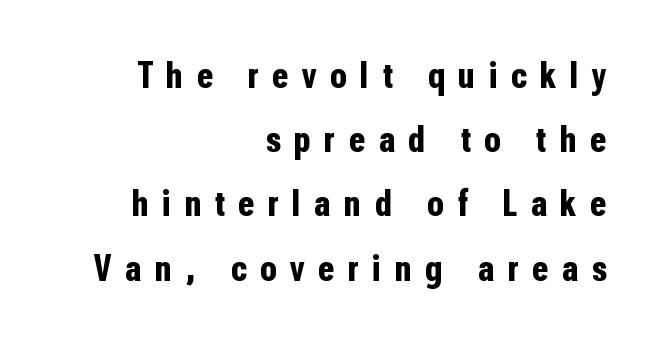
Set as a true bold cut, around the 700 mark. Tracking here is generous; glyphs stand well apart from one another. The letters advance in unequal steps, a hallmark of proportional type. This sample uses a sans-serif face.
